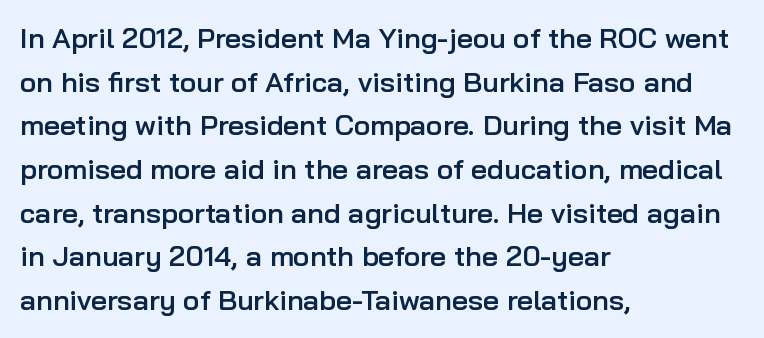
Q: Is the text bold? A: Semi-bold.
Q: Is the text italic (slanted)? A: No, it is upright.
Q: Is the typeface a serif or a sans-serif typeface? A: Sans-serif.
Q: Is the text underlined? A: No.
Q: How is the paragraph aligned? A: Left-aligned.
Q: Is the spacing between letters normal or unusually wide? A: Normal.
Q: Is the spacing between lines tight, normal or loose? A: Normal.
Q: Width (condensed, normal, or wide)? A: Normal.
Q: Stroke contrast? A: Low.
Q: x-height? A: Medium.
Q: Monospaced? A: No.
